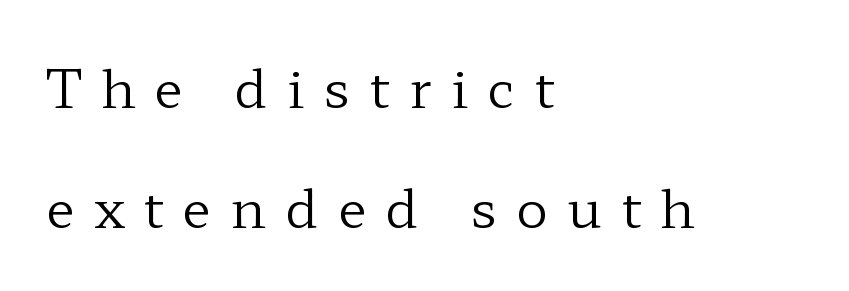
Q: Is the text bold? A: No.
Q: Is the text italic (slanted)? A: No, it is upright.
Q: Is the typeface a serif or a sans-serif typeface? A: Serif.
Q: Is the text underlined? A: No.
Q: How is the paragraph aligned? A: Left-aligned.
Q: Is the spacing between letters normal or unusually wide? A: Unusually wide.
Q: Is the spacing between lines tight, normal or loose? A: Loose.
Q: Width (condensed, normal, or wide)? A: Wide.
Q: Stroke contrast? A: Low.
Q: x-height? A: Medium.
Q: Monospaced? A: No.
